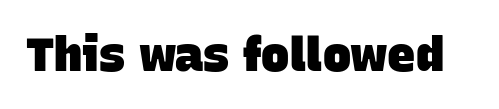
{"serif": "no", "bold": "yes", "weight": "heavy", "width": "normal", "stroke_contrast": "low", "x_height": "large", "monospaced": "no", "underline": "no", "letter_spacing": "normal", "letter_spacing_em": 0.0, "glyph_px": 47}
